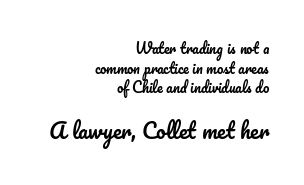
Q: Is the text italic (slanted)? A: Yes.
Q: Is the text underlined? A: No.
Q: How is the paragraph aligned? A: Right-aligned.
Q: Is the spacing between letters normal or unusually wide? A: Normal.
Q: Is the spacing between lines tight, normal or loose? A: Normal.
Q: Which block of text is set in a larger size, the first (top) or the second (bottom)? A: The second (bottom) one.
